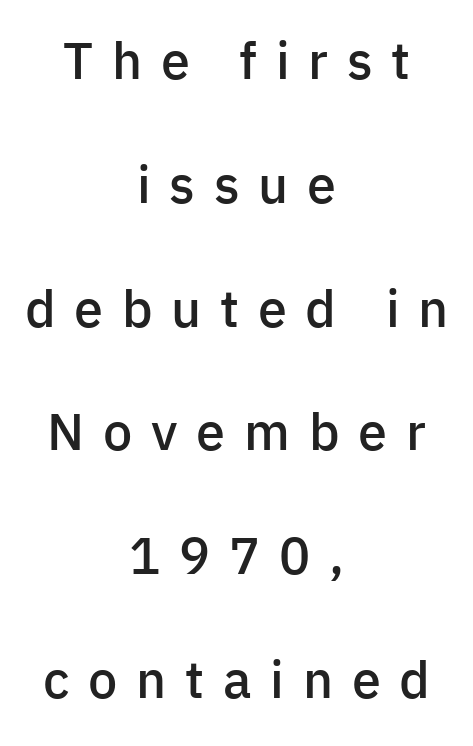
{"serif": "no", "italic": "no", "bold": "semi", "weight": "semibold", "width": "normal", "stroke_contrast": "low", "x_height": "medium", "monospaced": "no", "underline": "no", "align": "center", "line_spacing": "loose", "line_spacing_ratio": 2.38, "letter_spacing": "wide", "letter_spacing_em": 0.36, "glyph_px": 52}
